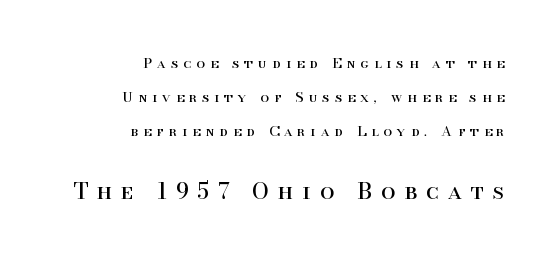
Q: Is the text bold? A: No.
Q: Is the text italic (slanted)? A: No, it is upright.
Q: Is the text underlined? A: No.
Q: How is the paragraph aligned? A: Right-aligned.
Q: Is the spacing between letters normal or unusually wide? A: Unusually wide.
Q: Is the spacing between lines tight, normal or loose? A: Loose.
Q: Which block of text is set in a larger size, the first (top) or the second (bottom)? A: The second (bottom) one.
